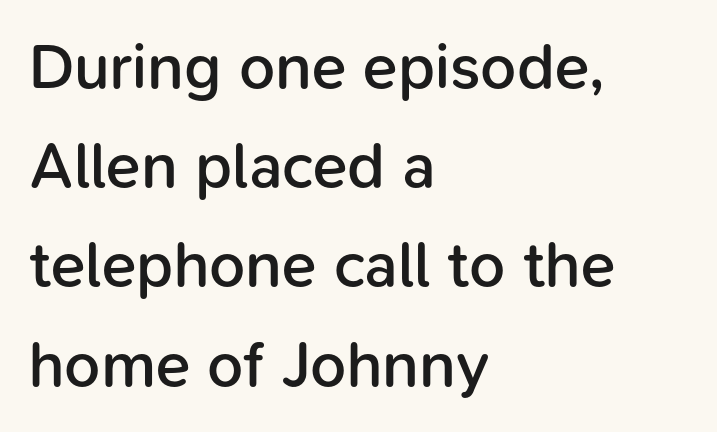
Default kerning and tracking; the words read as compact shapes. Notice how the passage keeps a crisp vertical edge on the left only. Font category for this specimen: sans-serif. In terms of leading, this rendering sits right in the middle. Decoration check: the copy has no underline.
